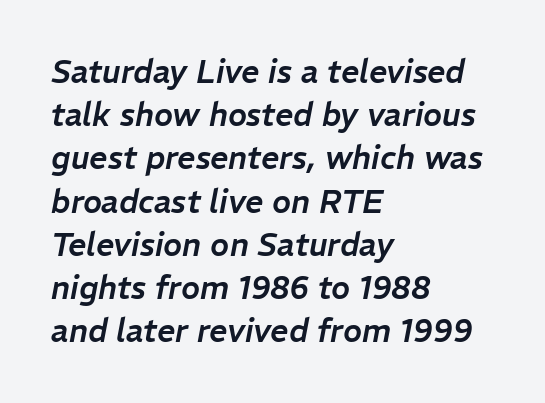
{"italic": "yes", "lean": "right", "slant_degrees": 11, "width": "normal", "stroke_contrast": "low", "x_height": "medium", "monospaced": "no", "underline": "no", "align": "left", "line_spacing": "normal", "line_spacing_ratio": 1.35, "letter_spacing": "normal", "letter_spacing_em": 0.0, "glyph_px": 32}
